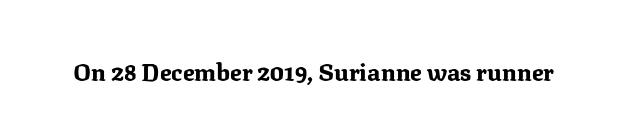
{"italic": "no", "bold": "yes", "underline": "no", "letter_spacing": "normal", "letter_spacing_em": 0.0, "glyph_px": 24}
